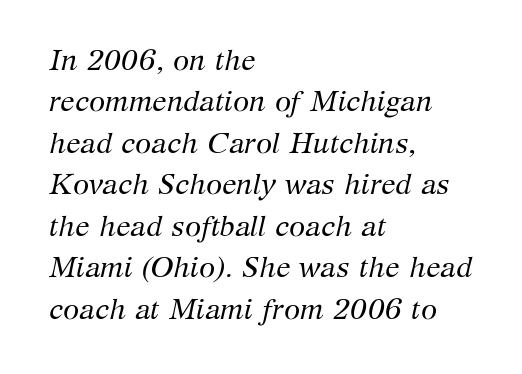
Q: Is the text bold? A: No.
Q: Is the text italic (slanted)? A: Yes, it leans right by about 12 degrees.
Q: Is the typeface a serif or a sans-serif typeface? A: Serif.
Q: Is the text underlined? A: No.
Q: How is the paragraph aligned? A: Left-aligned.
Q: Is the spacing between letters normal or unusually wide? A: Normal.
Q: Is the spacing between lines tight, normal or loose? A: Normal.
Q: Width (condensed, normal, or wide)? A: Normal.
Q: Stroke contrast? A: Medium.
Q: x-height? A: Medium.
Q: Monospaced? A: No.
